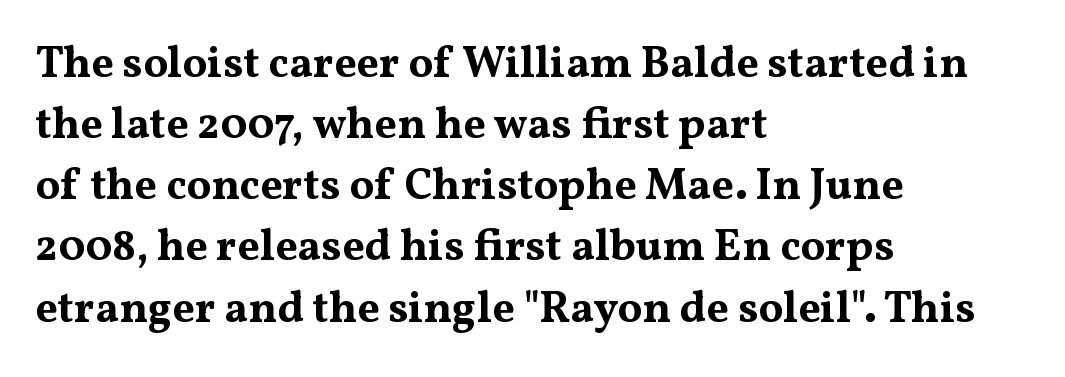
{"serif": "yes", "italic": "no", "bold": "yes", "weight": "bold", "width": "wide", "stroke_contrast": "medium", "x_height": "medium", "monospaced": "no", "underline": "no", "align": "left", "line_spacing": "normal", "line_spacing_ratio": 1.39, "letter_spacing": "normal", "letter_spacing_em": 0.0, "glyph_px": 44}
